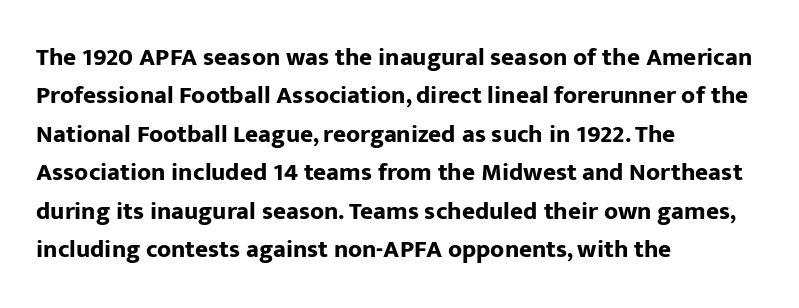
{"italic": "no", "bold": "yes", "underline": "no", "align": "left", "line_spacing": "normal", "line_spacing_ratio": 1.54, "letter_spacing": "normal", "letter_spacing_em": 0.0, "glyph_px": 25}
